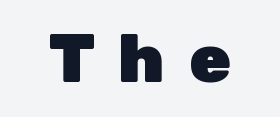
This sample uses an upright cut, with every glyph sitting square on the baseline. Observe the absence of serifs on each vertical stroke in this sample. Each line is balanced around a shared central axis. Look at the stroke-to-counter ratio: heavy, a bold. The passage shown is typed in a proportional face where columns would drift. No word sits above an underline.
